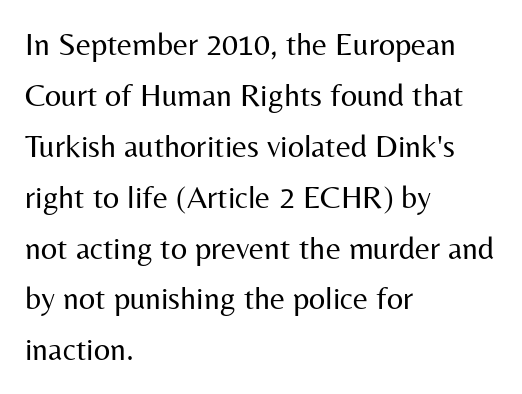
Italic? Not at all — the glyphs are vertical. Bare-footed words on every line. The tracking reads as untouched default to a designer's eye. The letters look calm and open, with moderate or lighter stems.
